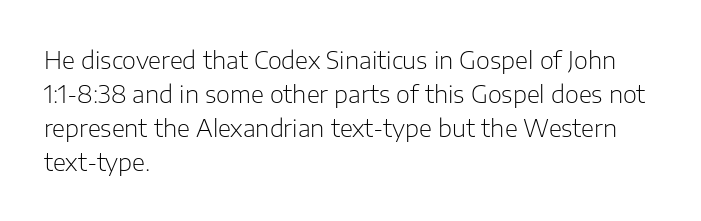
The image shows 24 px text type, upright; set left-aligned, normal line spacing (1.41x), normal letter spacing, not underlined.
